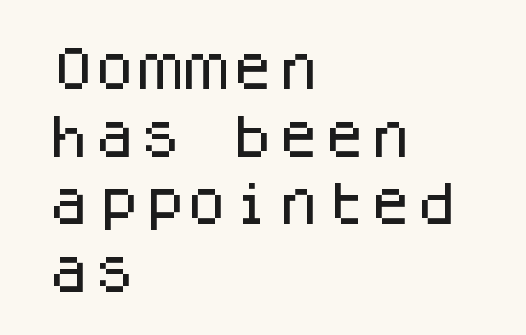
{"serif": "no", "italic": "no", "width": "normal", "stroke_contrast": "low", "x_height": "large", "monospaced": "yes", "underline": "no", "align": "left", "line_spacing": "normal", "line_spacing_ratio": 1.47, "letter_spacing": "normal", "letter_spacing_em": 0.0, "glyph_px": 46}
